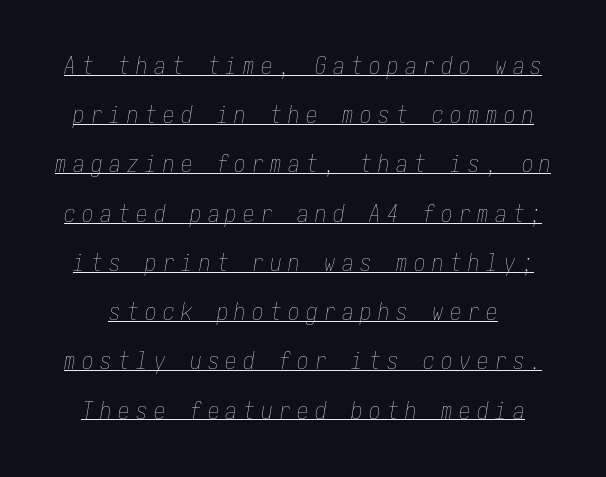
The image shows 23 px text type, italic (leaning right); set loose line spacing (2.14x), unusually wide letter spacing (+0.28 em), underlined.
